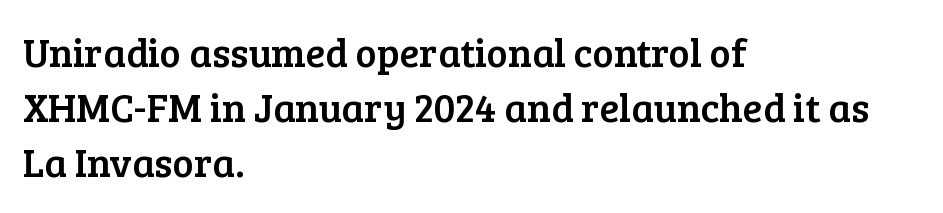
Upright lettering throughout. In CSS terms this would be text-align: left. The letters carry serifs — small finishing strokes at the ends of their stems. Letters rest on an invisible, unmarked baseline. The lines sit at an ordinary, default distance from one another. Is this a fixed-width face? No — the glyphs have proportional, varying widths.
